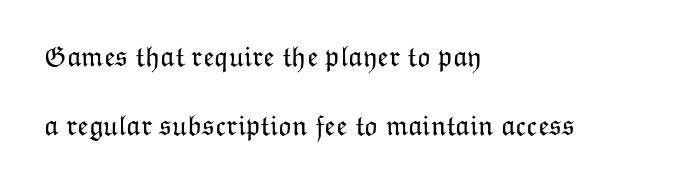
{"italic": "no", "bold": "no", "weight": "light", "width": "normal", "stroke_contrast": "low", "x_height": "medium", "monospaced": "no", "underline": "no", "align": "left", "line_spacing": "loose", "line_spacing_ratio": 2.37, "letter_spacing": "normal", "letter_spacing_em": 0.0, "glyph_px": 29}
